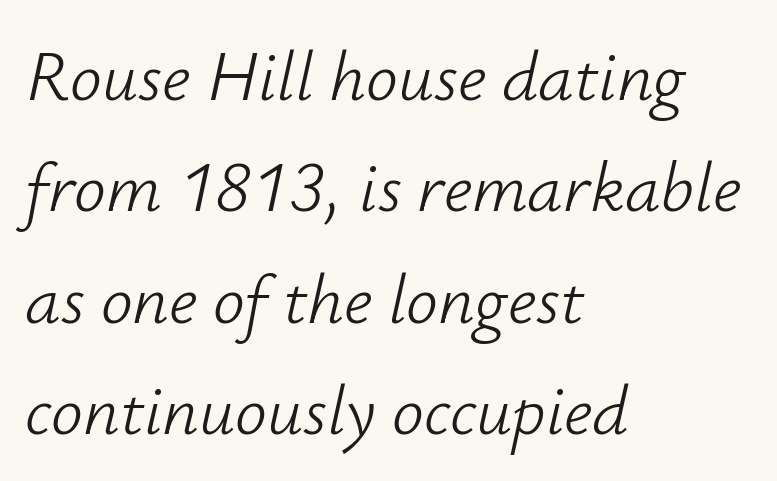
Plain, unruled lines of type. Successive baselines arrive at the customary interval. In terms of letterspacing, this is plain default setting. Proportional: the letters do not fall into vertical columns. A quiet, ordinary-to-light weight characterises the typeface.
